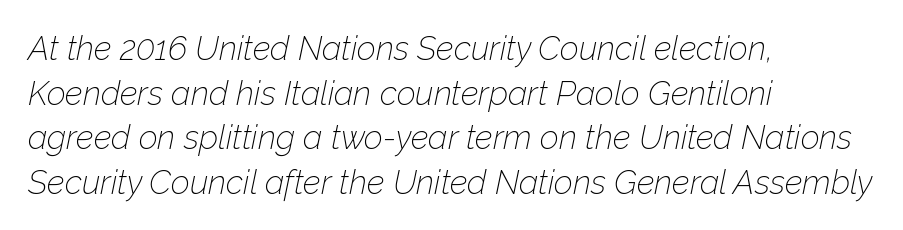
There is no visible air inserted between adjacent glyphs. Notice how the stems are inclined rather than vertical — that's the hallmark of italics. The line-height multiplier appears to be the usual default. Character widths vary here, with narrow letters taking less room than wide ones. Weight: regular or lighter. Teacher's note: observe the even left margin — that is flush-left alignment.
